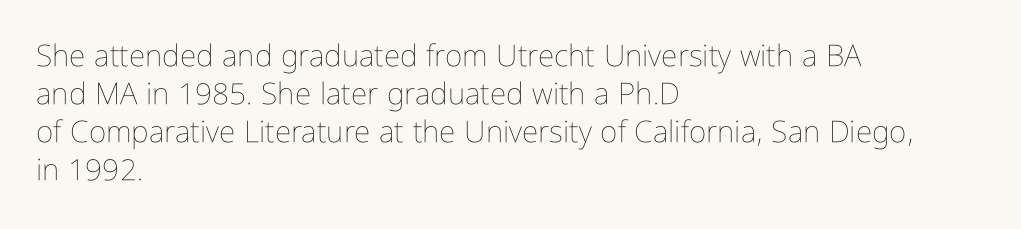
The image shows 30 px thin, condensed type, upright; set left-aligned, normal line spacing (1.27x), normal letter spacing, not underlined; low stroke contrast and a medium x-height.
